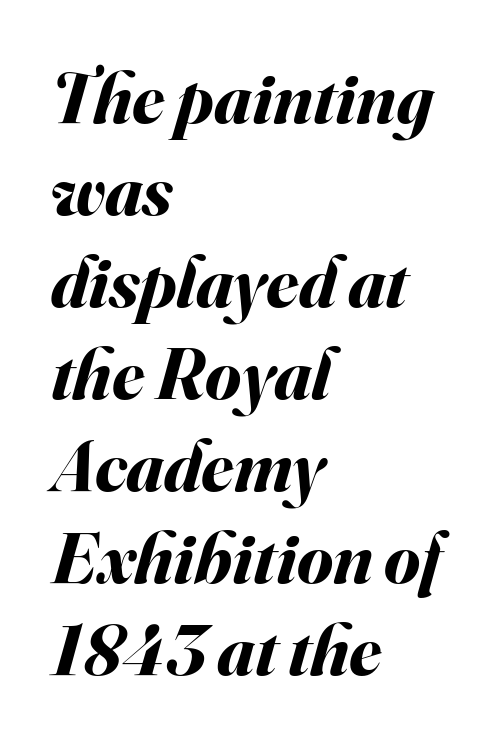
This is oblique type, the kind used for emphasis or titles. Chunky letters — that's bold for sure. The rendering uses natural spacing where letterforms have individual widths. The letterforms sit shoulder to shoulder at normal distance. The line-height multiplier appears to be the usual default. Casual observation: everything's shoved over to the left.
